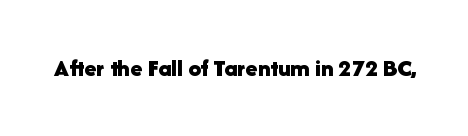
Underlining? Definitely not there. Strong, thick strokes mark this as bold type. This sample uses an upright cut, with every glyph sitting square on the baseline. A typesetter would call this zero additional tracking.
